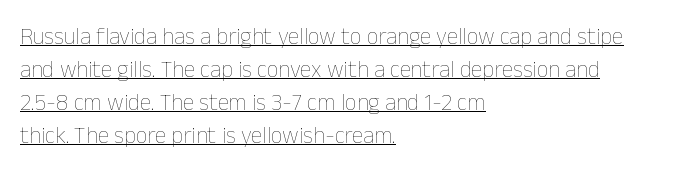
The image shows 23 px text type, upright; set left-aligned, normal line spacing (1.44x), normal letter spacing, underlined.
